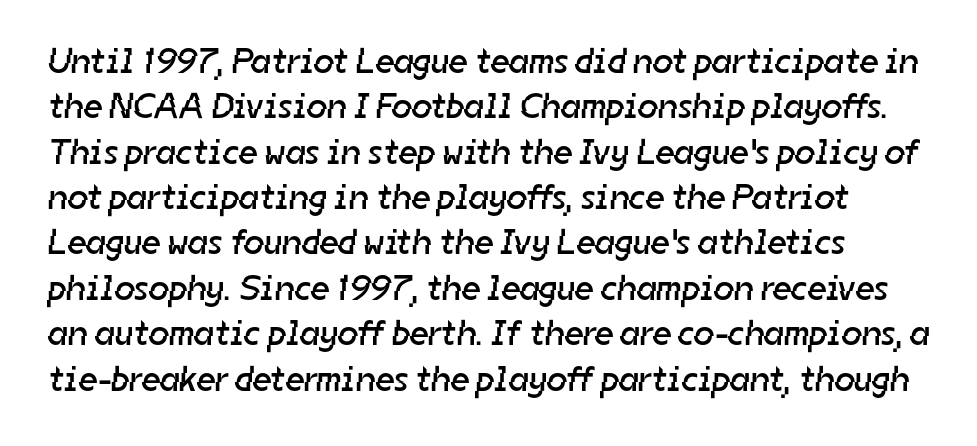
{"serif": "no", "bold": "no", "weight": "regular", "width": "normal", "stroke_contrast": "low", "x_height": "medium", "monospaced": "no", "underline": "no", "line_spacing": "normal", "line_spacing_ratio": 1.26, "letter_spacing": "normal", "letter_spacing_em": 0.0, "glyph_px": 36}
